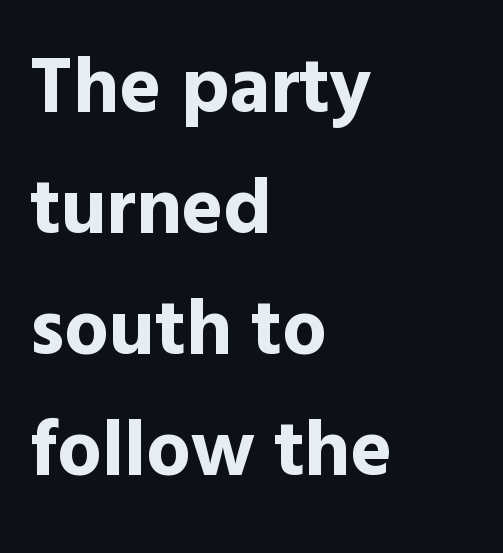
The image shows 79 px bold sans-serif type, upright; set left-aligned, normal line spacing (1.53x), normal letter spacing, not underlined; a medium x-height.
